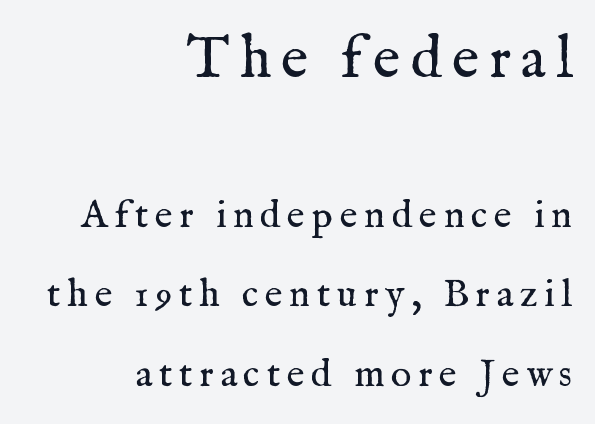
{"serif": "yes", "italic": "no", "bold": "no", "weight": "regular", "width": "normal", "stroke_contrast": "medium", "x_height": "medium", "monospaced": "no", "underline": "no", "align": "right", "line_spacing": "loose", "line_spacing_ratio": 2.04, "larger_block": "first", "size_ratio": 1.51, "glyph_px": 59}
